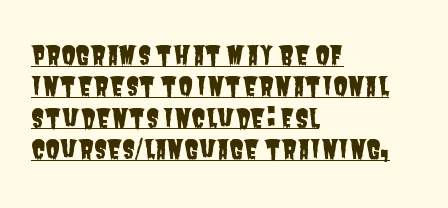
{"underline": "yes", "align": "left", "line_spacing_ratio": 1.21, "letter_spacing": "normal", "letter_spacing_em": 0.0, "glyph_px": 26}
